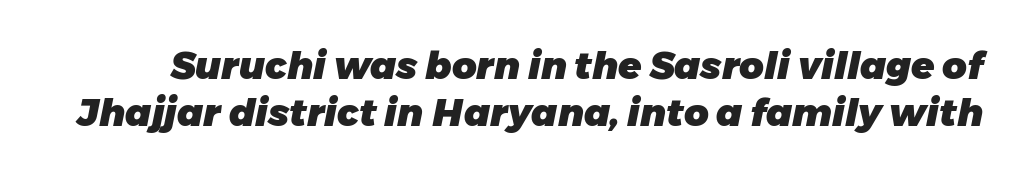
Successive baselines arrive at the customary interval. This sample has the flowing, uneven cadence of proportional lettering. The face used here has the dense, thick strokes of a bold. Letter spacing: default.
